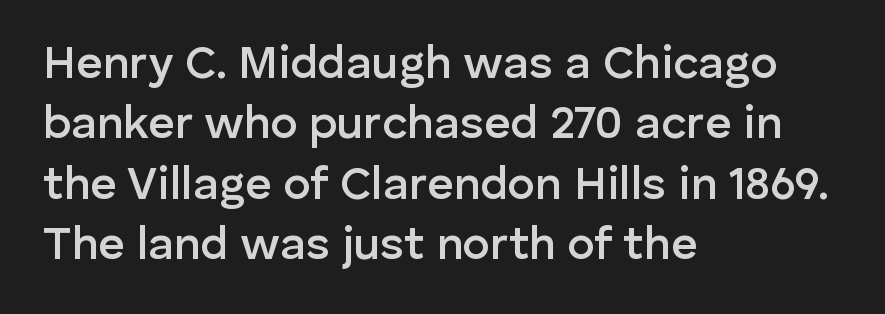
{"serif": "no", "italic": "no", "bold": "semi", "weight": "semibold", "width": "normal", "stroke_contrast": "low", "x_height": "medium", "monospaced": "no", "underline": "no", "align": "left", "line_spacing": "normal", "line_spacing_ratio": 1.31, "letter_spacing": "normal", "letter_spacing_em": 0.0, "glyph_px": 46}
